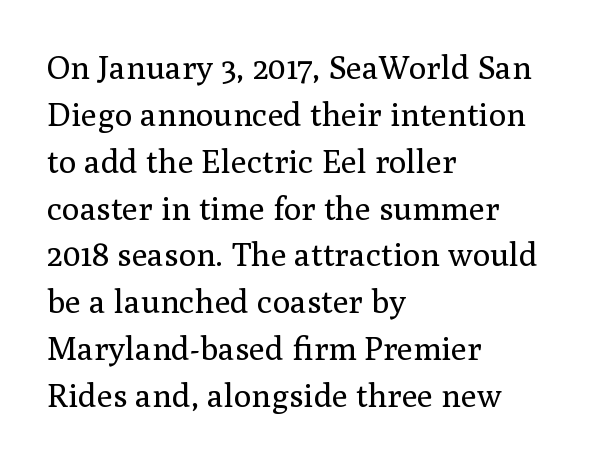
The image shows 33 px regular-weight serif type, upright; set left-aligned, normal line spacing (1.42x), normal letter spacing, not underlined; medium stroke contrast and a medium x-height.
